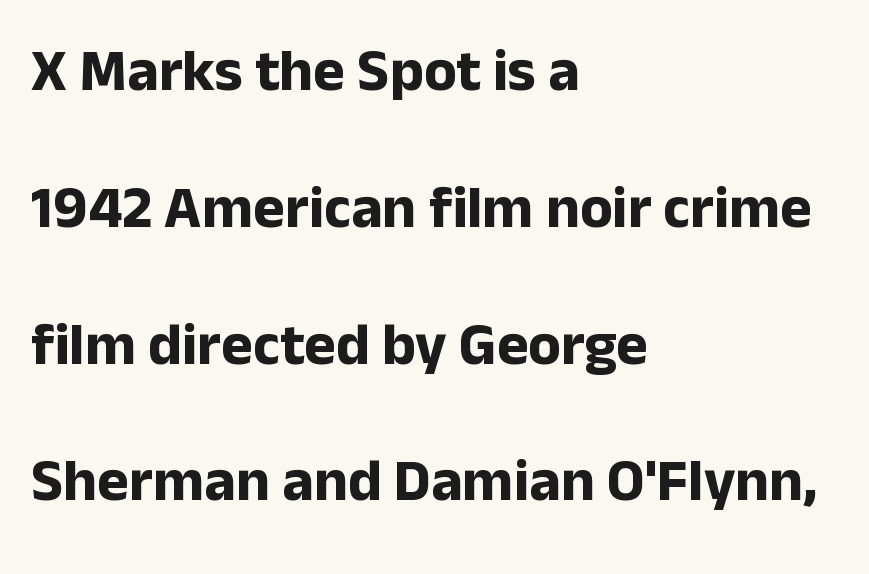
{"serif": "no", "italic": "no", "bold": "yes", "weight": "bold", "width": "normal", "stroke_contrast": "low", "x_height": "medium", "monospaced": "no", "underline": "no", "align": "left", "line_spacing": "loose", "line_spacing_ratio": 2.28, "letter_spacing": "normal", "letter_spacing_em": 0.0, "glyph_px": 60}
